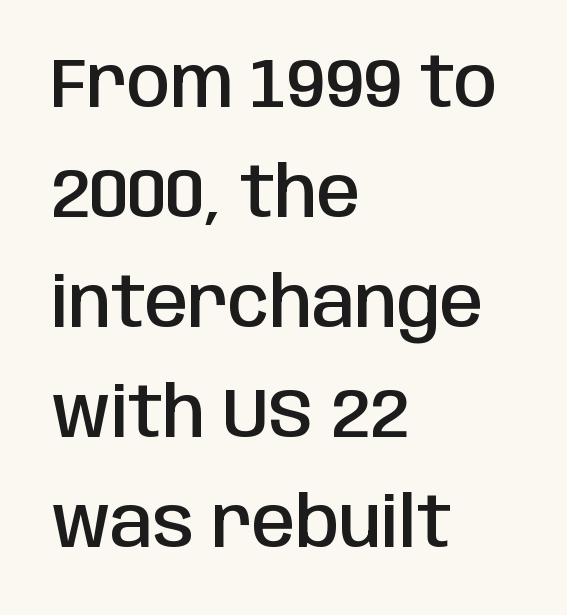
Horizontal alignment here is leftward, the default for most running prose. Glance below the letters and you will spot only blank space. Nope, not italic — everything's standing straight. Each letter's strokes conclude bluntly, with no projecting serifs. The letters advance in unequal steps, a hallmark of proportional type. Nothing unusual about the tracking: characters are spaced as the font intends.
